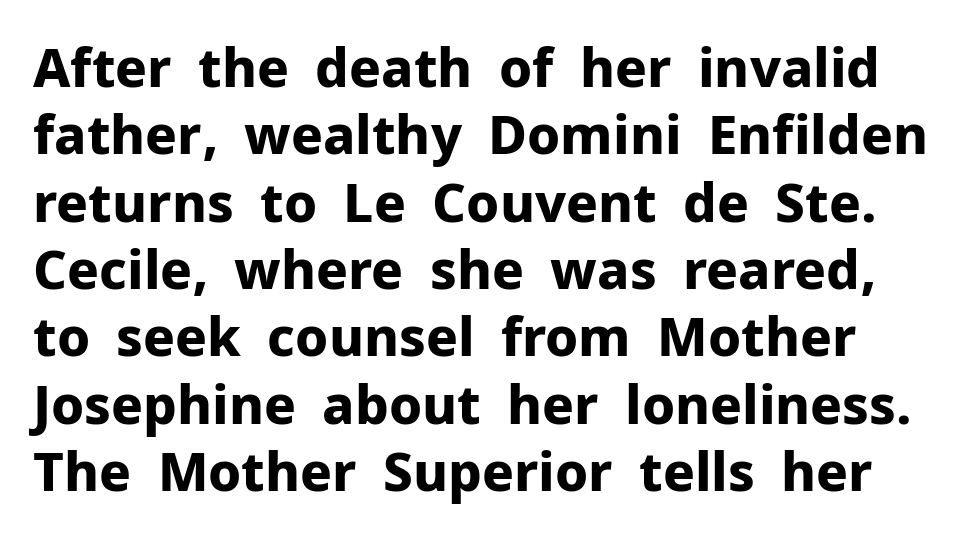
{"serif": "no", "italic": "no", "bold": "yes", "weight": "bold", "width": "normal", "stroke_contrast": "low", "x_height": "medium", "monospaced": "no", "underline": "no", "line_spacing": "normal", "line_spacing_ratio": 1.27, "letter_spacing": "normal", "letter_spacing_em": 0.0, "glyph_px": 53}
